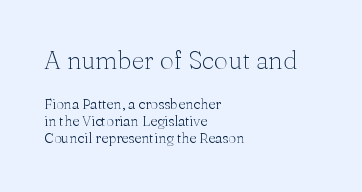
Q: Is the text bold? A: No.
Q: Is the text italic (slanted)? A: No, it is upright.
Q: Is the text underlined? A: No.
Q: How is the paragraph aligned? A: Left-aligned.
Q: Is the spacing between letters normal or unusually wide? A: Normal.
Q: Which block of text is set in a larger size, the first (top) or the second (bottom)? A: The first (top) one.
